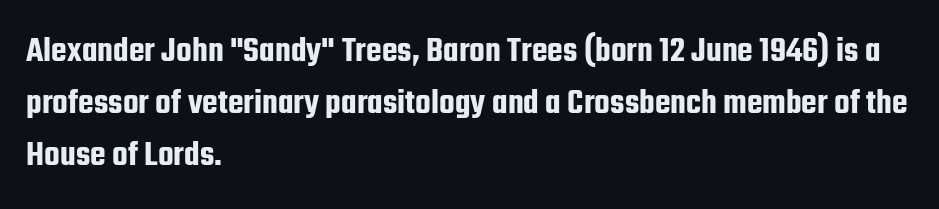
{"serif": "no", "italic": "no", "width": "condensed", "stroke_contrast": "low", "x_height": "medium", "monospaced": "no", "underline": "no", "align": "left", "line_spacing": "normal", "line_spacing_ratio": 1.44, "letter_spacing": "normal", "letter_spacing_em": 0.0, "glyph_px": 36}
